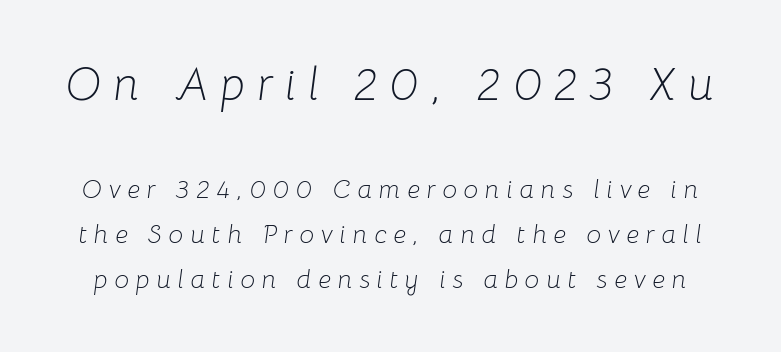
The image shows 46 px light type, italic (leaning right); set line spacing 1.74x, unusually wide letter spacing (+0.26 em), not underlined; the first (top) block is 1.77x larger; low stroke contrast and a medium x-height.
